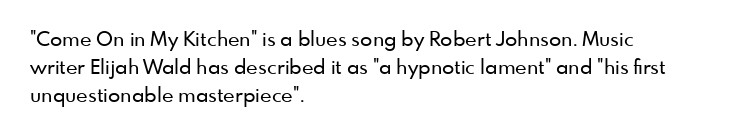
Q: Is the text italic (slanted)? A: No, it is upright.
Q: Is the text underlined? A: No.
Q: How is the paragraph aligned? A: Left-aligned.
Q: Is the spacing between letters normal or unusually wide? A: Normal.
Q: Is the spacing between lines tight, normal or loose? A: Normal.
